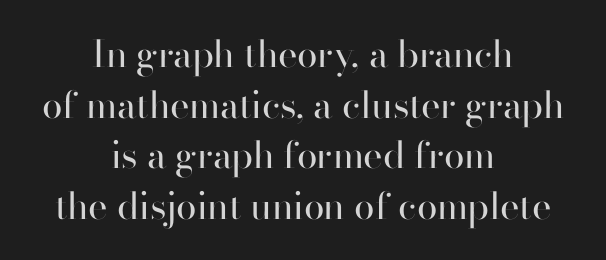
The image shows 37 px regular-weight sans-serif type, upright; set centered, normal line spacing (1.37x), normal letter spacing, not underlined; high stroke contrast and a small x-height.
